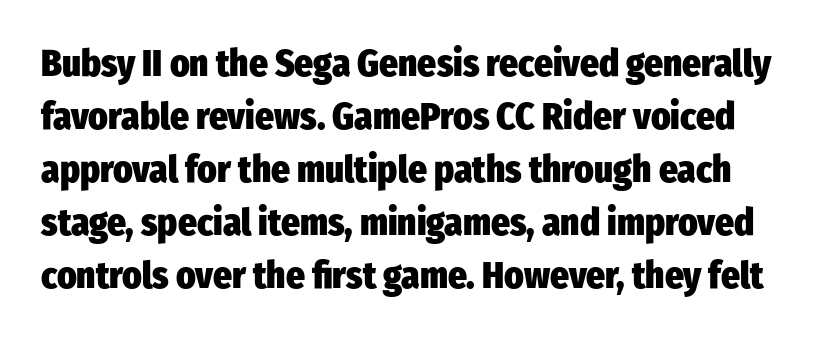
The image shows 37 px heavy, condensed sans-serif type, upright; set normal line spacing (1.43x), normal letter spacing, not underlined; low stroke contrast and a medium x-height.
